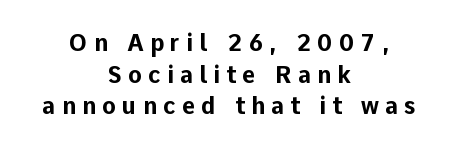
The image shows 23 px bold type, upright; set centered, normal line spacing (1.37x), unusually wide letter spacing (+0.27 em), not underlined.
